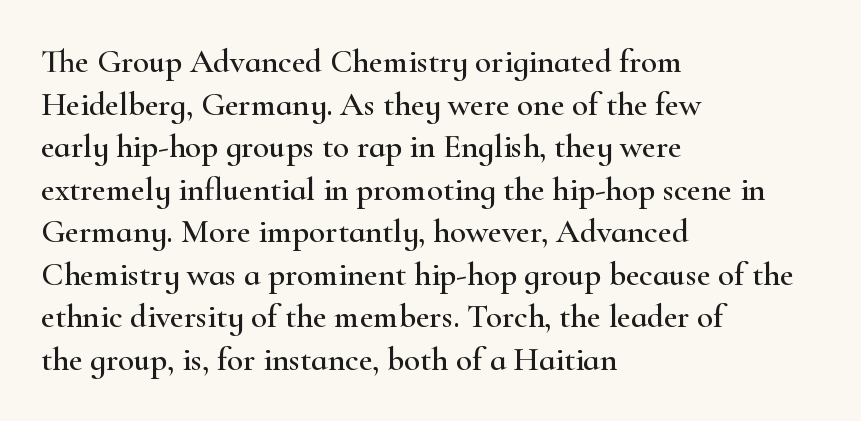
{"serif": "yes", "italic": "no", "width": "wide", "stroke_contrast": "high", "x_height": "small", "monospaced": "no", "underline": "no", "align": "left", "line_spacing": "normal", "line_spacing_ratio": 1.29, "letter_spacing": "normal", "letter_spacing_em": 0.0, "glyph_px": 33}
